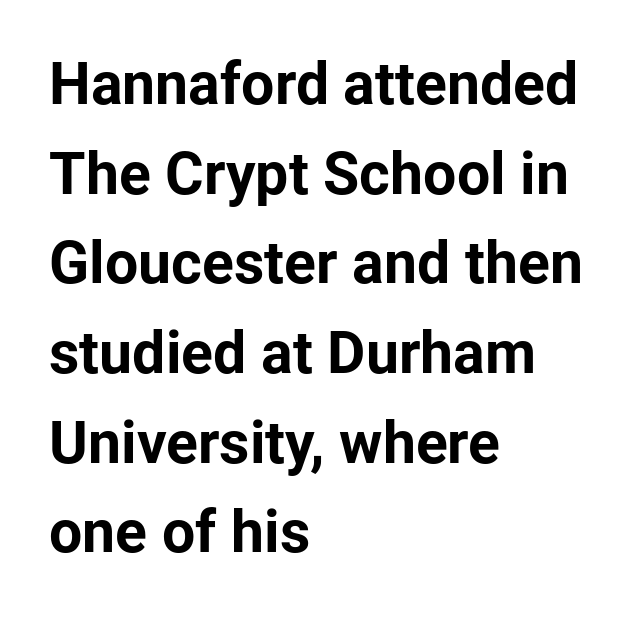
{"serif": "no", "italic": "no", "bold": "yes", "weight": "bold", "width": "normal", "stroke_contrast": "low", "x_height": "medium", "monospaced": "no", "underline": "no", "align": "left", "line_spacing": "normal", "line_spacing_ratio": 1.52, "letter_spacing": "normal", "letter_spacing_em": 0.0, "glyph_px": 59}
